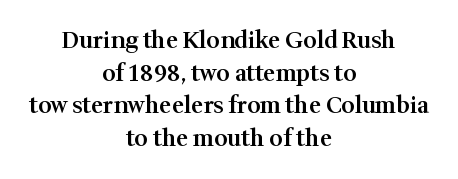
The image shows 23 px text type, upright; set centered, normal line spacing (1.42x), normal letter spacing, not underlined.
